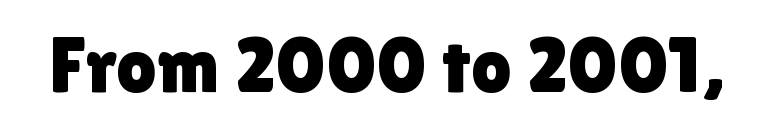
The passage shown has conventional tracking throughout. Letters rest on an invisible, unmarked baseline. The specimen reads as upright at a glance. The passage shown is typed in a proportional face where columns would drift. Serif or sans? Sans — the stroke terminals are bare.
